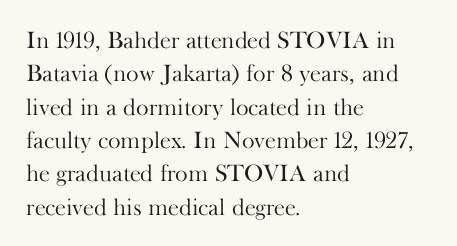
{"italic": "no", "bold": "no", "underline": "no", "align": "left", "line_spacing": "normal", "line_spacing_ratio": 1.39, "letter_spacing": "normal", "letter_spacing_em": 0.0, "glyph_px": 24}
